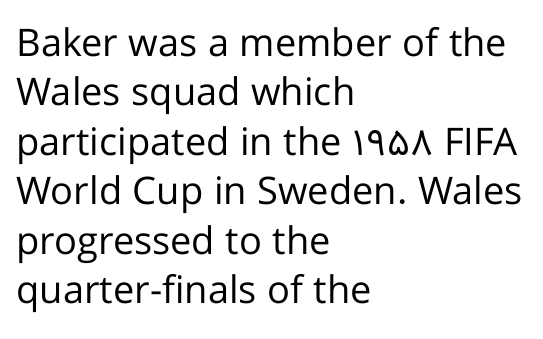
{"serif": "no", "italic": "no", "bold": "no", "weight": "regular", "width": "normal", "stroke_contrast": "low", "x_height": "medium", "monospaced": "no", "underline": "no", "align": "left", "line_spacing": "normal", "line_spacing_ratio": 1.3, "letter_spacing": "normal", "letter_spacing_em": 0.0, "glyph_px": 38}
